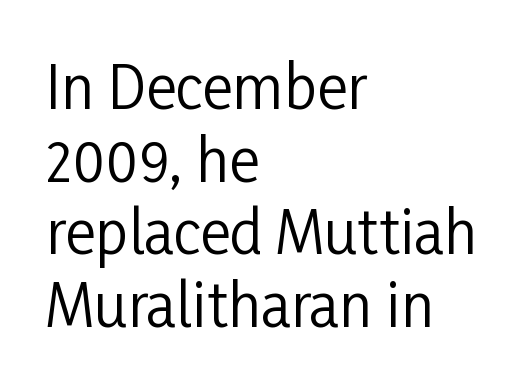
{"serif": "no", "italic": "no", "bold": "no", "weight": "regular", "width": "condensed", "stroke_contrast": "low", "x_height": "medium", "monospaced": "no", "underline": "no", "align": "left", "line_spacing_ratio": 1.23, "letter_spacing": "normal", "letter_spacing_em": 0.0, "glyph_px": 59}
